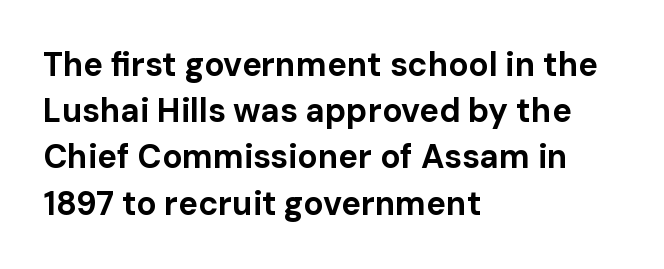
The typography opts for an upright posture over an oblique one. You can tell from the bare stems that sans-serif type was used. The glyphs are unaccompanied by any horizontal stroke below them. The rows are spaced the way most documents space them.
